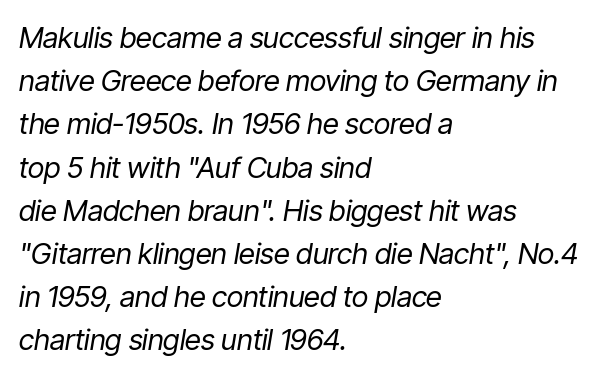
Look at the tracking — it's just the regular setting, nothing added. Do the characters align in a grid? No, the font is proportional. Slant detected: the letters are inclined. Casual observation: everything's shoved over to the left. Normally led — the rows are evenly, conventionally spaced. Stems and bowls with no extra thickness — not bold.
